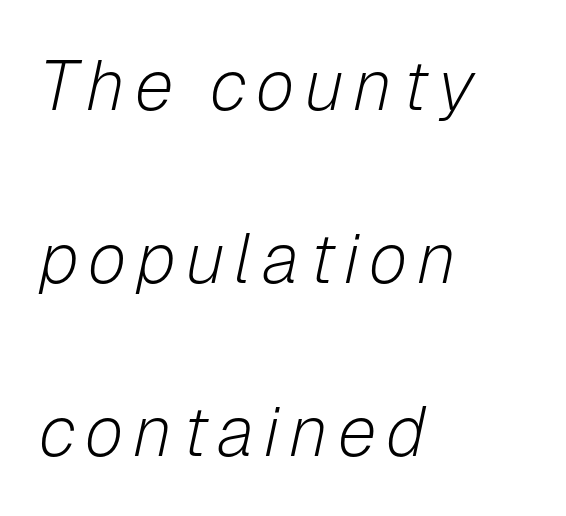
{"italic": "yes", "lean": "right", "slant_degrees": 12, "bold": "no", "weight": "light", "width": "normal", "stroke_contrast": "low", "x_height": "medium", "monospaced": "no", "underline": "no", "align": "left", "line_spacing": "loose", "line_spacing_ratio": 2.47, "glyph_px": 70}
